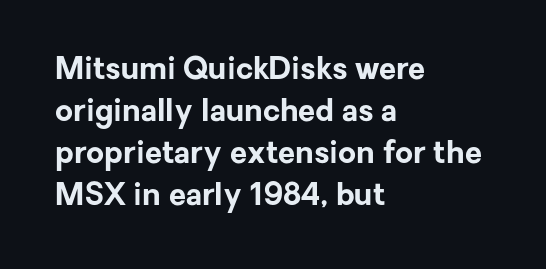
The image shows 31 px bold sans-serif type, upright; set left-aligned, normal line spacing (1.36x), normal letter spacing, not underlined; low stroke contrast and a medium x-height.
